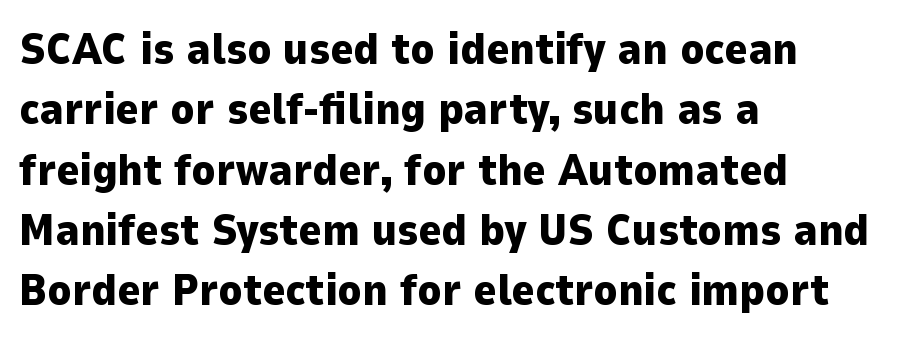
Q: Is the text bold? A: Yes.
Q: Is the text italic (slanted)? A: No, it is upright.
Q: Is the typeface a serif or a sans-serif typeface? A: Sans-serif.
Q: Is the text underlined? A: No.
Q: How is the paragraph aligned? A: Left-aligned.
Q: Is the spacing between letters normal or unusually wide? A: Normal.
Q: Is the spacing between lines tight, normal or loose? A: Normal.
Q: Width (condensed, normal, or wide)? A: Normal.
Q: Stroke contrast? A: Low.
Q: x-height? A: Medium.
Q: Monospaced? A: No.
